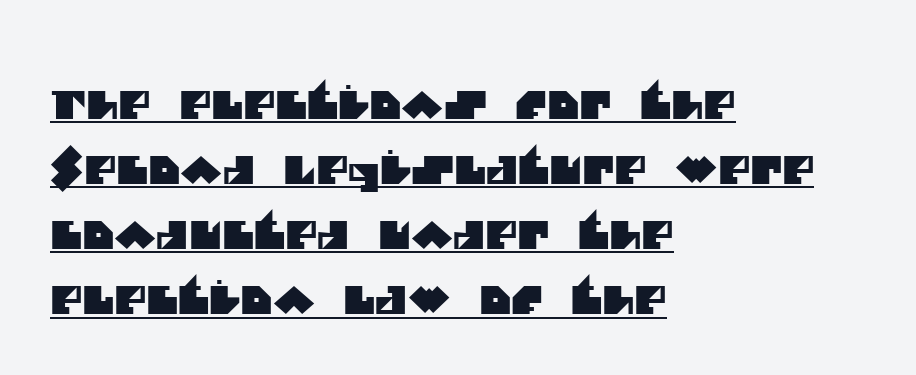
The image shows 39 px sans-serif type; set left-aligned, normal line spacing (1.67x), normal letter spacing, underlined; medium stroke contrast and a large x-height.
